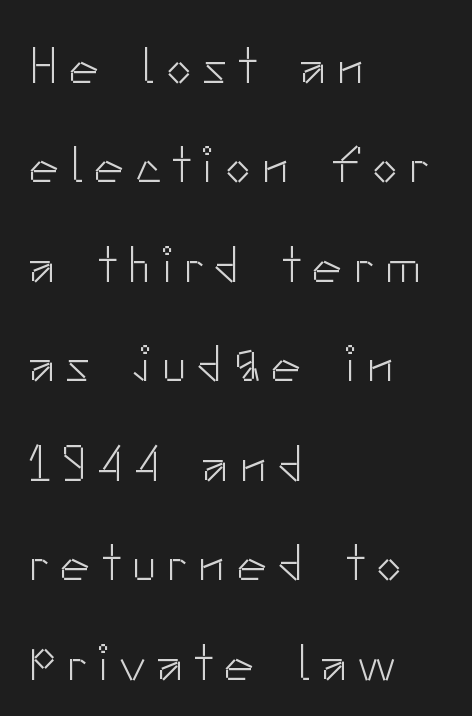
Q: Is the text bold? A: No.
Q: Is the text italic (slanted)? A: No, it is upright.
Q: Is the typeface a serif or a sans-serif typeface? A: Sans-serif.
Q: Is the text underlined? A: No.
Q: How is the paragraph aligned? A: Left-aligned.
Q: Is the spacing between letters normal or unusually wide? A: Unusually wide.
Q: Is the spacing between lines tight, normal or loose? A: Loose.
Q: Width (condensed, normal, or wide)? A: Normal.
Q: Stroke contrast? A: Low.
Q: x-height? A: Small.
Q: Monospaced? A: No.
